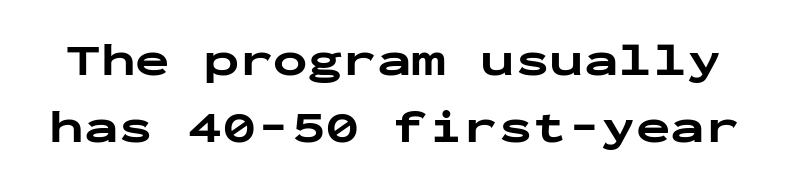
Q: Is the text bold? A: Yes.
Q: Is the text italic (slanted)? A: No, it is upright.
Q: Is the typeface a serif or a sans-serif typeface? A: Sans-serif.
Q: Is the text underlined? A: No.
Q: Is the spacing between letters normal or unusually wide? A: Normal.
Q: Is the spacing between lines tight, normal or loose? A: Normal.
Q: Width (condensed, normal, or wide)? A: Wide.
Q: Stroke contrast? A: Low.
Q: x-height? A: Medium.
Q: Monospaced? A: Yes.
